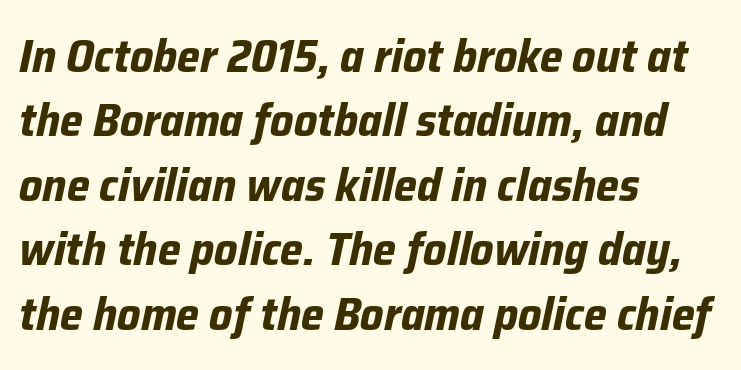
{"italic": "yes", "lean": "right", "slant_degrees": 12, "bold": "yes", "weight": "bold", "width": "normal", "stroke_contrast": "low", "x_height": "medium", "monospaced": "no", "underline": "no", "align": "left", "line_spacing": "normal", "line_spacing_ratio": 1.4, "letter_spacing": "normal", "letter_spacing_em": 0.0, "glyph_px": 46}
